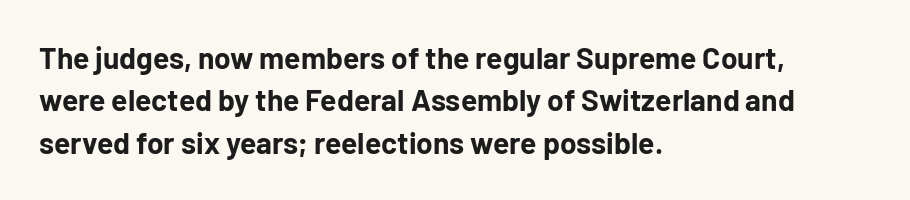
The image shows 30 px bold sans-serif type, upright; set left-aligned, normal line spacing (1.41x), normal letter spacing, not underlined; low stroke contrast and a medium x-height.
